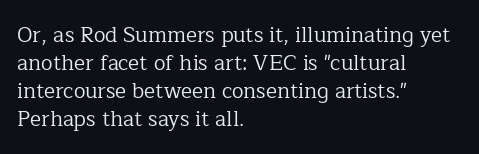
Q: Is the text bold? A: No.
Q: Is the text italic (slanted)? A: No, it is upright.
Q: Is the text underlined? A: No.
Q: How is the paragraph aligned? A: Left-aligned.
Q: Is the spacing between letters normal or unusually wide? A: Normal.
Q: Is the spacing between lines tight, normal or loose? A: Normal.
